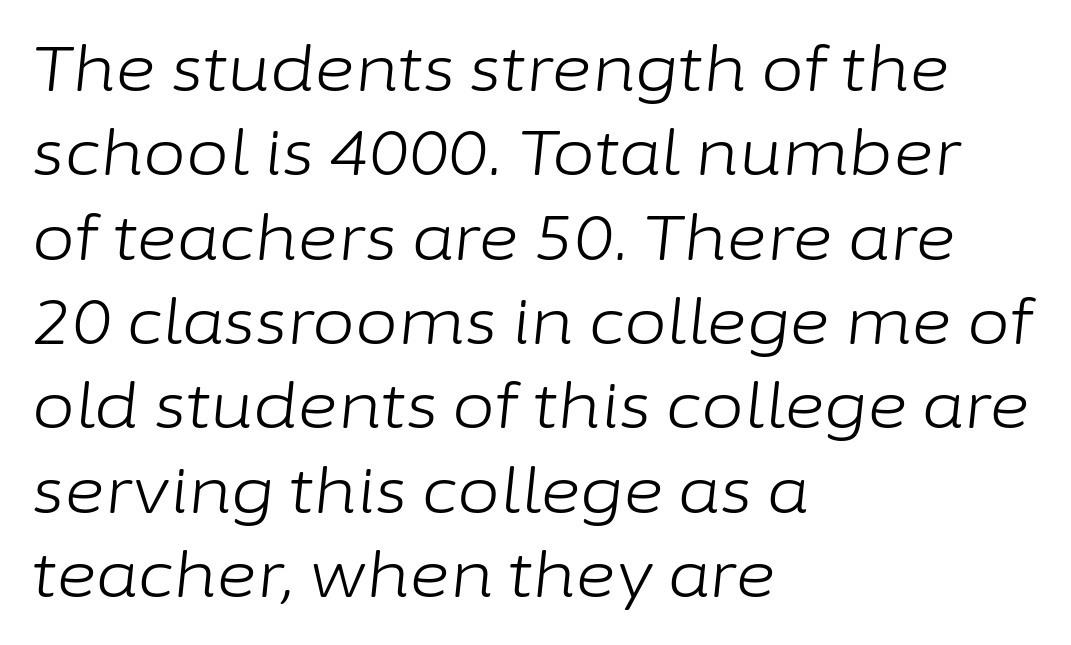
The face used here has a pronounced slope to its letters. The passage is arranged the way most books set body copy — flush left. Glance below the letters and you will spot only blank space. Rows of type keep a routine distance in the vertical direction.
